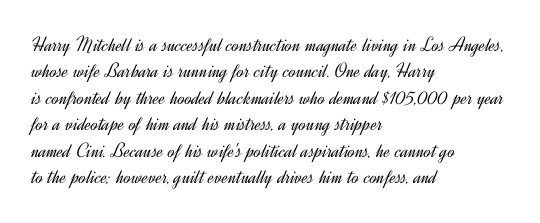
The rendering uses a moderate line-height, typical for paragraphs. Only glyphs here, with clear space below each row. The passage is arranged the way most books set body copy — flush left. Spacing between characters is what you'd get straight out of the box.
